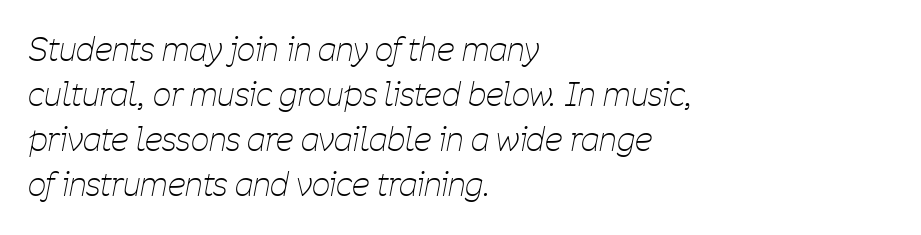
{"italic": "yes", "lean": "right", "slant_degrees": 11, "bold": "no", "weight": "thin", "width": "condensed", "stroke_contrast": "low", "x_height": "medium", "monospaced": "no", "underline": "no", "align": "left", "line_spacing": "normal", "line_spacing_ratio": 1.41, "letter_spacing": "normal", "letter_spacing_em": 0.0, "glyph_px": 32}
